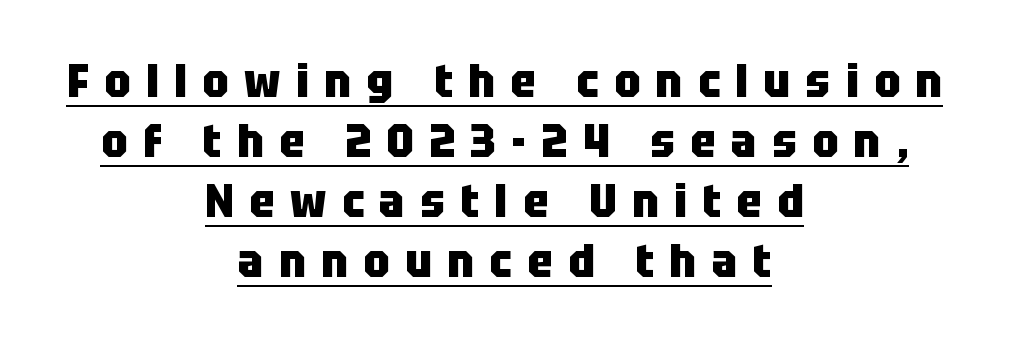
Q: Is the text bold? A: Yes.
Q: Is the text italic (slanted)? A: No, it is upright.
Q: Is the typeface a serif or a sans-serif typeface? A: Sans-serif.
Q: Is the text underlined? A: Yes.
Q: How is the paragraph aligned? A: Centered.
Q: Is the spacing between letters normal or unusually wide? A: Unusually wide.
Q: Is the spacing between lines tight, normal or loose? A: Normal.
Q: Width (condensed, normal, or wide)? A: Condensed.
Q: Stroke contrast? A: Low.
Q: x-height? A: Large.
Q: Monospaced? A: No.
